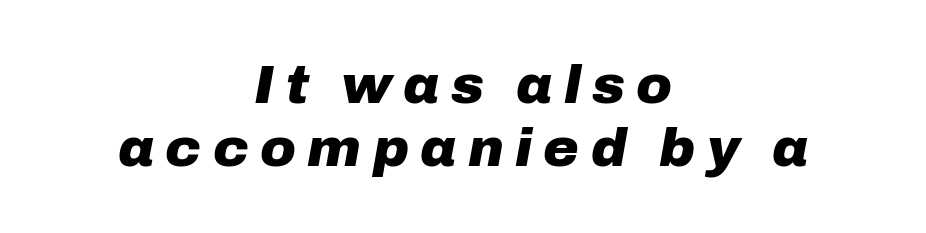
Q: Is the text bold? A: Yes.
Q: Is the text italic (slanted)? A: Yes, it leans right by about 10 degrees.
Q: Is the text underlined? A: No.
Q: How is the paragraph aligned? A: Centered.
Q: Is the spacing between letters normal or unusually wide? A: Unusually wide.
Q: Width (condensed, normal, or wide)? A: Normal.
Q: Stroke contrast? A: Low.
Q: x-height? A: Medium.
Q: Monospaced? A: No.
